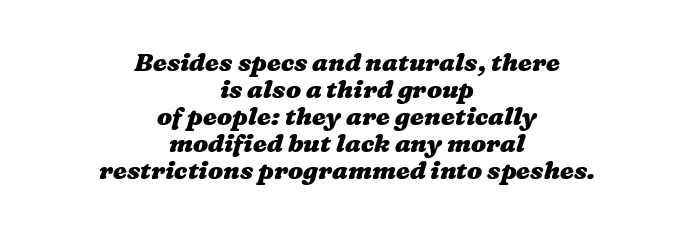
Q: Is the text bold? A: Yes.
Q: Is the text underlined? A: No.
Q: How is the paragraph aligned? A: Centered.
Q: Is the spacing between letters normal or unusually wide? A: Normal.
Q: Is the spacing between lines tight, normal or loose? A: Tight.
